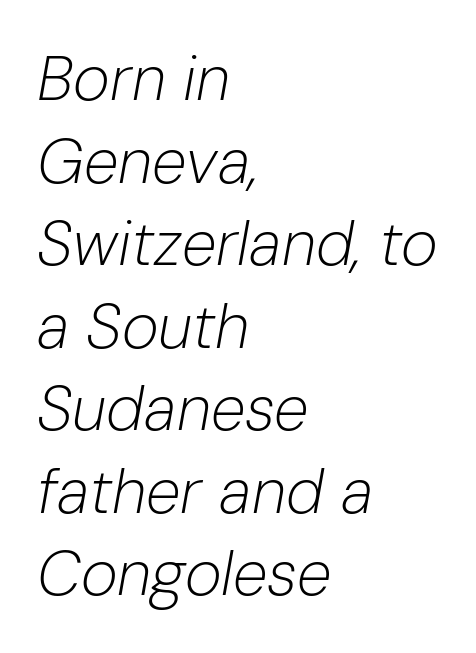
Each stroke keeps to a modest, everyday thickness or less. Rule under the text: the space is simply empty. Notice how descenders clear the ascenders below comfortably — that's standard leading. Every row of glyphs begins at an identical x-position on the left.
